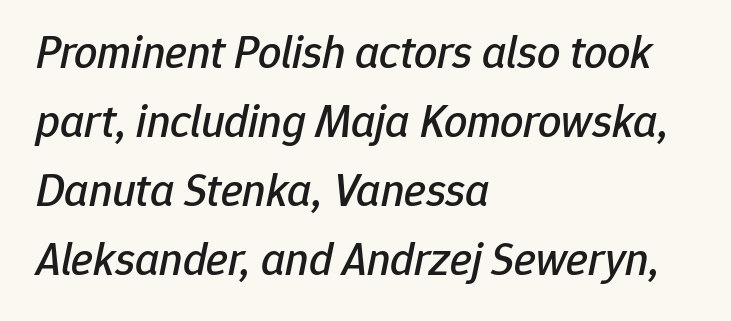
{"italic": "yes", "lean": "right", "slant_degrees": 12, "width": "normal", "stroke_contrast": "low", "x_height": "medium", "monospaced": "no", "underline": "no", "align": "left", "line_spacing": "normal", "line_spacing_ratio": 1.5, "letter_spacing": "normal", "letter_spacing_em": 0.0, "glyph_px": 46}
